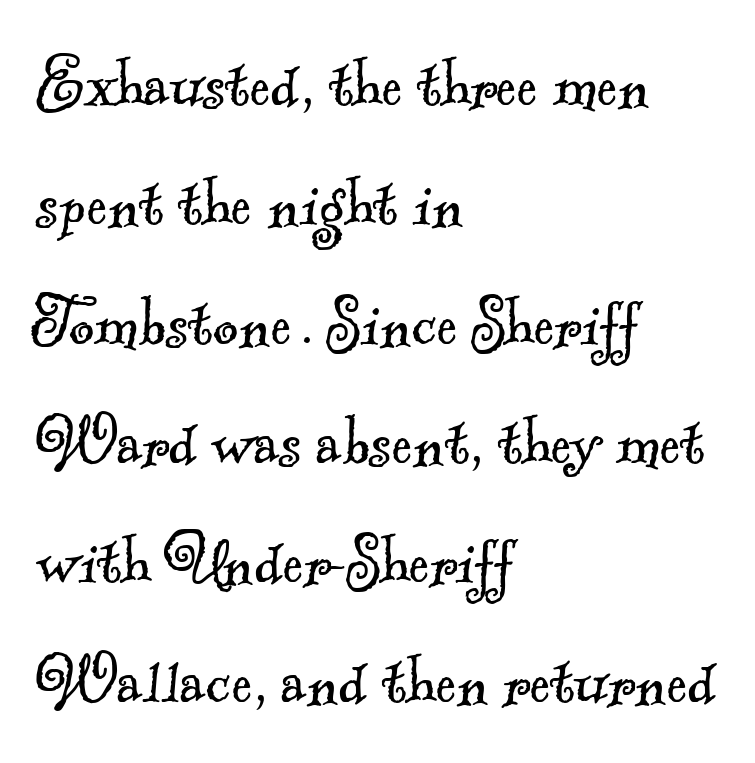
Q: Is the text bold? A: No.
Q: Is the typeface a serif or a sans-serif typeface? A: Serif.
Q: Is the text underlined? A: No.
Q: How is the paragraph aligned? A: Left-aligned.
Q: Is the spacing between letters normal or unusually wide? A: Normal.
Q: Is the spacing between lines tight, normal or loose? A: Normal.
Q: Width (condensed, normal, or wide)? A: Normal.
Q: x-height? A: Small.
Q: Monospaced? A: No.
